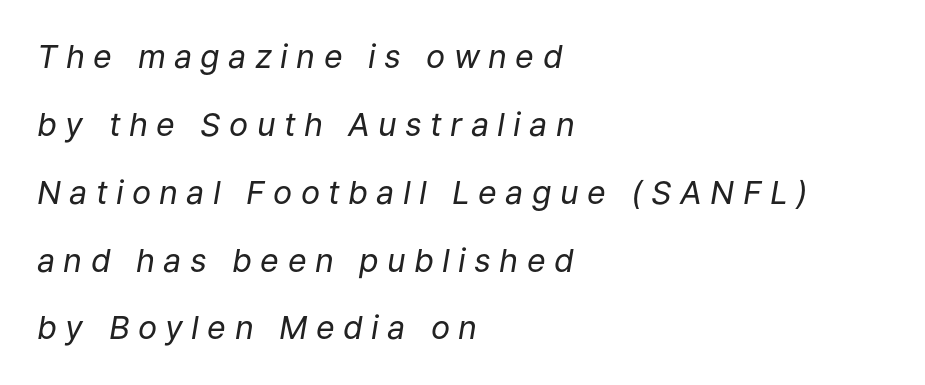
{"italic": "yes", "lean": "right", "slant_degrees": 9, "bold": "no", "weight": "regular", "width": "normal", "stroke_contrast": "low", "x_height": "medium", "monospaced": "no", "underline": "no", "align": "left", "line_spacing": "loose", "line_spacing_ratio": 2.12, "letter_spacing": "wide", "letter_spacing_em": 0.26, "glyph_px": 32}
